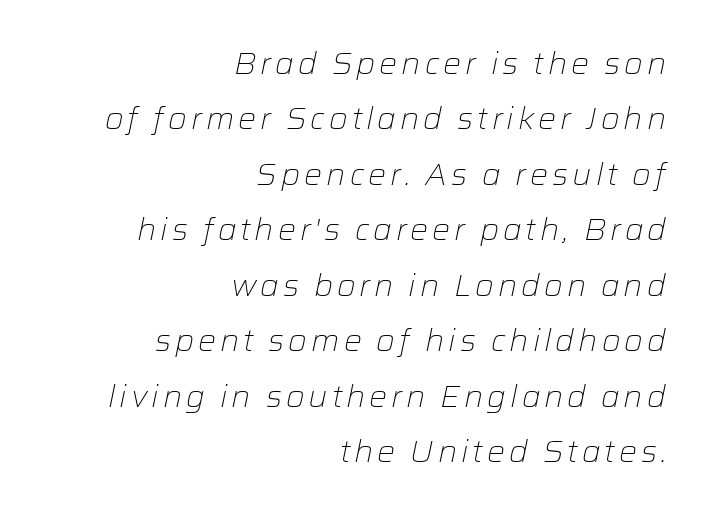
{"italic": "yes", "lean": "right", "slant_degrees": 12, "bold": "no", "weight": "light", "width": "normal", "stroke_contrast": "low", "x_height": "medium", "monospaced": "no", "underline": "no", "align": "right", "line_spacing_ratio": 1.85, "glyph_px": 30}
